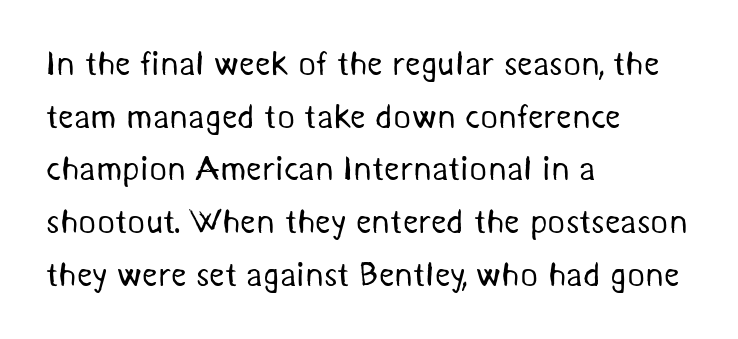
The space beneath each line is pristine and unruled. The type family on display is of the sans-serif kind. The passage shown stacks its lines at a standard gap. The letters advance in unequal steps, a hallmark of proportional type. Notice how the passage keeps a crisp vertical edge on the left only. Unbolded letterforms with no extra heft.
